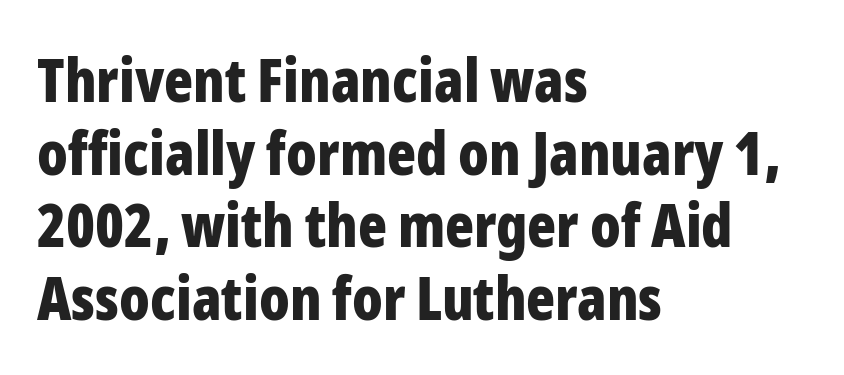
Q: Is the text bold? A: Yes.
Q: Is the text italic (slanted)? A: No, it is upright.
Q: Is the typeface a serif or a sans-serif typeface? A: Sans-serif.
Q: Is the text underlined? A: No.
Q: How is the paragraph aligned? A: Left-aligned.
Q: Is the spacing between letters normal or unusually wide? A: Normal.
Q: Width (condensed, normal, or wide)? A: Condensed.
Q: Stroke contrast? A: Low.
Q: x-height? A: Medium.
Q: Monospaced? A: No.
